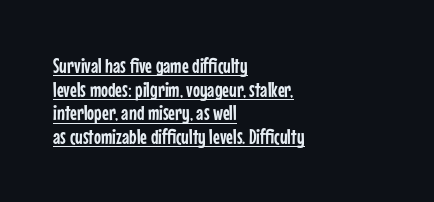
The image shows 21 px text type, upright; set left-aligned, tight line spacing (1.12x), normal letter spacing, underlined.
